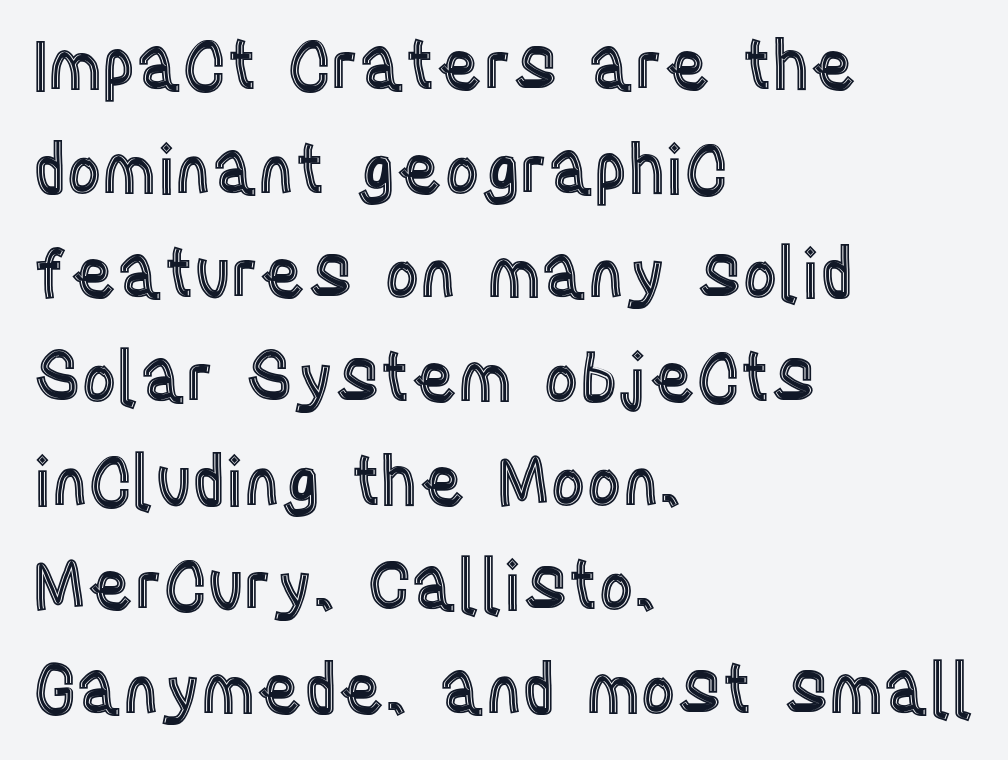
Q: Is the text italic (slanted)? A: No, it is upright.
Q: Is the text underlined? A: No.
Q: How is the paragraph aligned? A: Left-aligned.
Q: Is the spacing between letters normal or unusually wide? A: Normal.
Q: Is the spacing between lines tight, normal or loose? A: Normal.
Q: Width (condensed, normal, or wide)? A: Condensed.
Q: x-height? A: Large.
Q: Monospaced? A: No.
